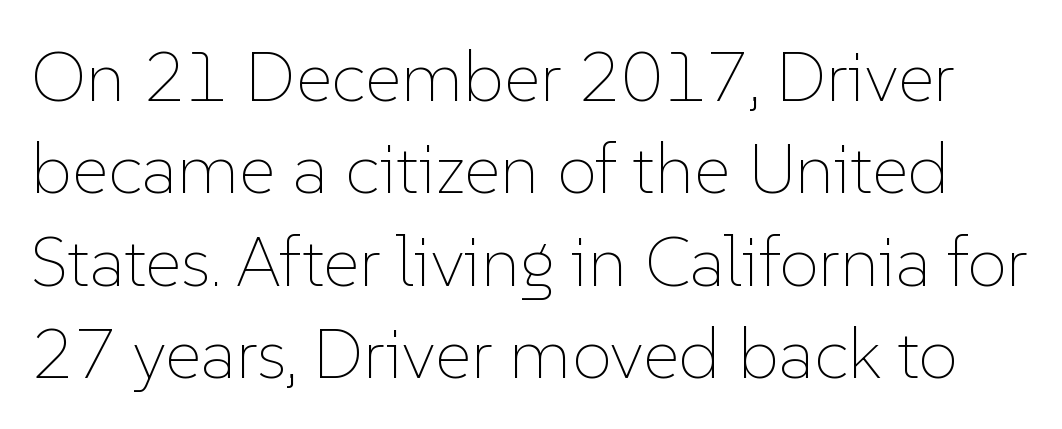
{"italic": "no", "bold": "no", "weight": "thin", "width": "normal", "stroke_contrast": "low", "x_height": "medium", "monospaced": "no", "underline": "no", "line_spacing": "normal", "line_spacing_ratio": 1.3, "letter_spacing": "normal", "letter_spacing_em": 0.0, "glyph_px": 71}
